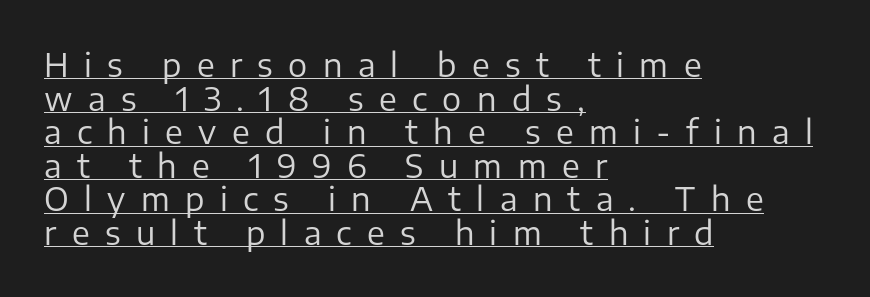
The image shows 32 px regular-weight sans-serif type, upright; set left-aligned, tight line spacing (1.05x), unusually wide letter spacing (+0.48 em), underlined; low stroke contrast and a medium x-height.
